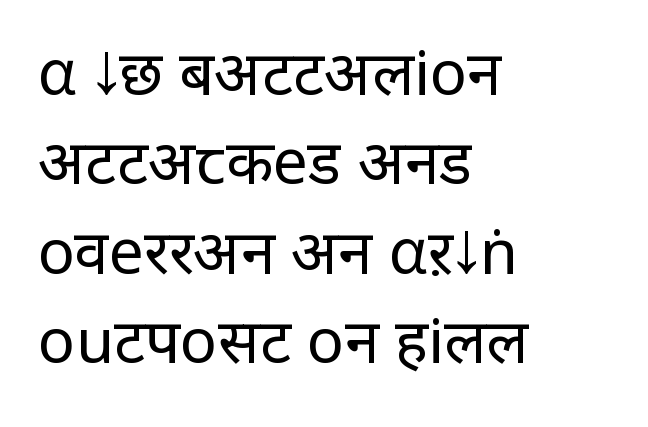
Q: Is the text bold? A: No.
Q: Is the text italic (slanted)? A: No, it is upright.
Q: Is the typeface a serif or a sans-serif typeface? A: Sans-serif.
Q: Is the text underlined? A: No.
Q: How is the paragraph aligned? A: Left-aligned.
Q: Is the spacing between letters normal or unusually wide? A: Normal.
Q: Is the spacing between lines tight, normal or loose? A: Normal.
Q: Width (condensed, normal, or wide)? A: Normal.
Q: Stroke contrast? A: Low.
Q: x-height? A: Large.
Q: Monospaced? A: No.
